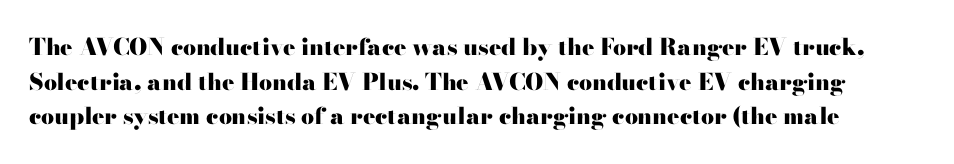
The type sits square on the baseline with zero lean. How would I describe the line gaps? Plain and ordinary. The glyphs have the mass of a bold cut. A typesetter would call this zero additional tracking. The area under the type is left untouched.
